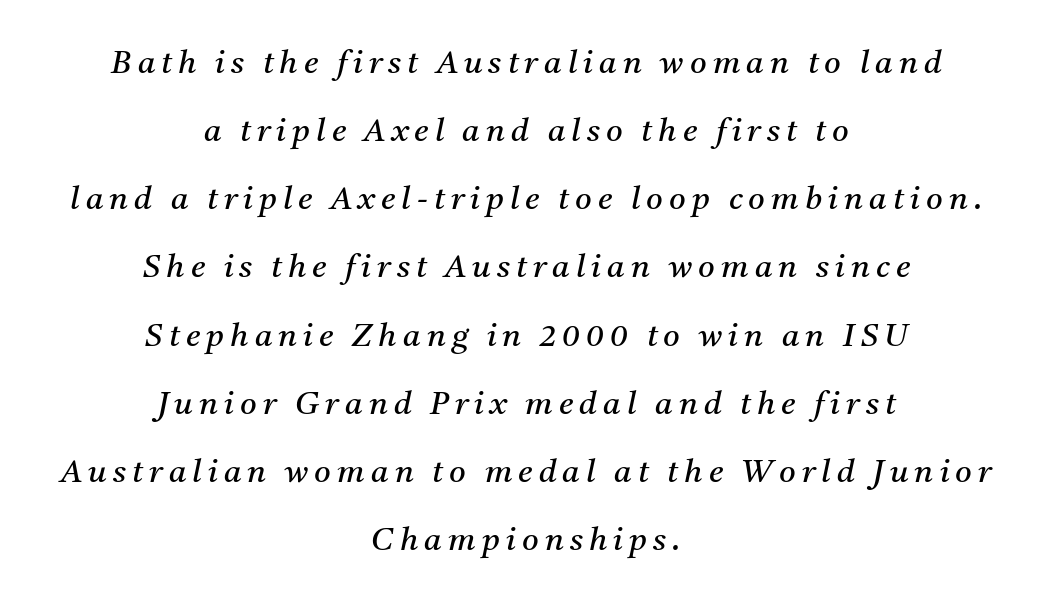
The compositor balanced each line on the midline. Is this a fixed-width face? No — the glyphs have proportional, varying widths. Type without underlining. Loosely led — the rows are spread out. Is the type slanted? Yes — the strokes lean at a clear angle.
